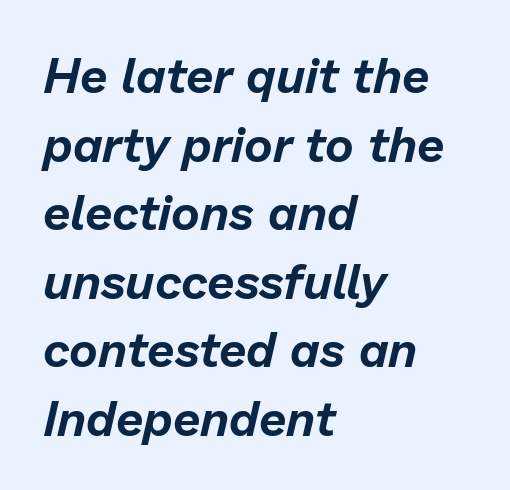
The image shows 49 px text type, italic (leaning right); set left-aligned, normal line spacing (1.4x), normal letter spacing, not underlined; low stroke contrast and a medium x-height.
